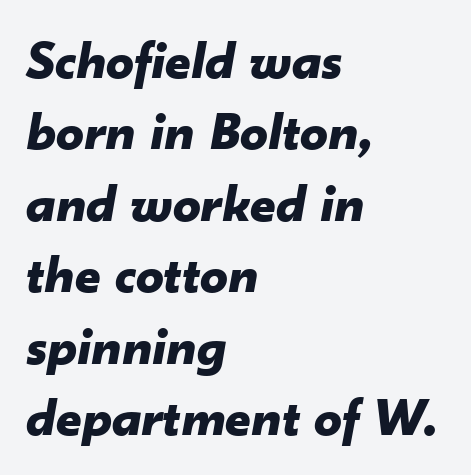
{"italic": "yes", "lean": "right", "slant_degrees": 10, "bold": "yes", "weight": "bold", "width": "normal", "stroke_contrast": "low", "x_height": "small", "monospaced": "no", "underline": "no", "align": "left", "line_spacing": "normal", "line_spacing_ratio": 1.3, "letter_spacing": "normal", "letter_spacing_em": 0.0, "glyph_px": 55}
